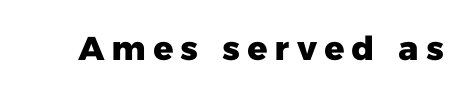
Q: Is the text bold? A: Yes.
Q: Is the typeface a serif or a sans-serif typeface? A: Sans-serif.
Q: Is the text underlined? A: No.
Q: Is the spacing between letters normal or unusually wide? A: Unusually wide.
Q: Width (condensed, normal, or wide)? A: Normal.
Q: Stroke contrast? A: Low.
Q: x-height? A: Medium.
Q: Monospaced? A: No.
